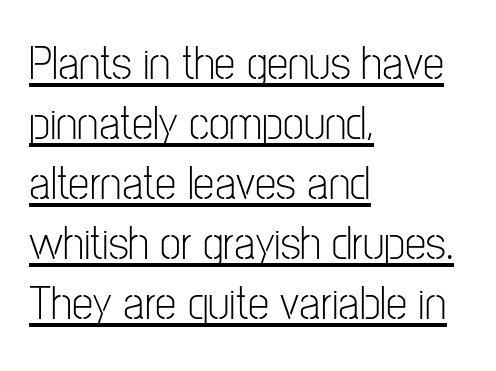
The image shows 48 px light, condensed sans-serif type, upright; set left-aligned, normal line spacing (1.25x), normal letter spacing, underlined; low stroke contrast and a medium x-height.
